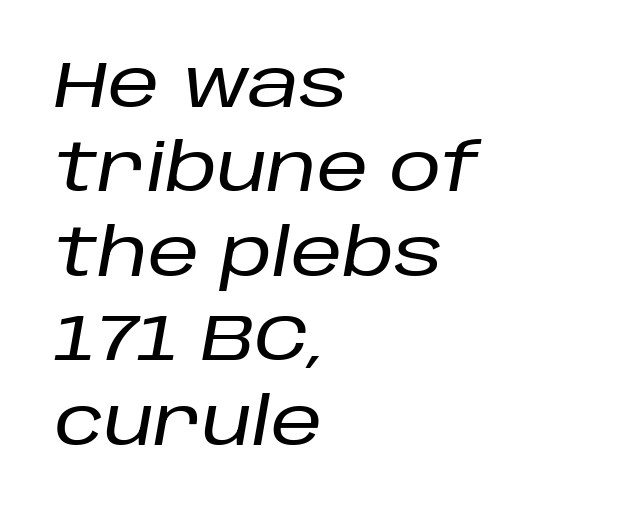
The image shows 65 px text type, italic (leaning right); set left-aligned, normal line spacing (1.3x), normal letter spacing, not underlined; low stroke contrast and a large x-height.
